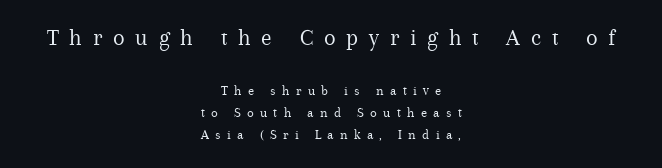
Q: Is the text bold? A: No.
Q: Is the text italic (slanted)? A: No, it is upright.
Q: Is the text underlined? A: No.
Q: How is the paragraph aligned? A: Centered.
Q: Is the spacing between letters normal or unusually wide? A: Unusually wide.
Q: Is the spacing between lines tight, normal or loose? A: Normal.
Q: Which block of text is set in a larger size, the first (top) or the second (bottom)? A: The first (top) one.
